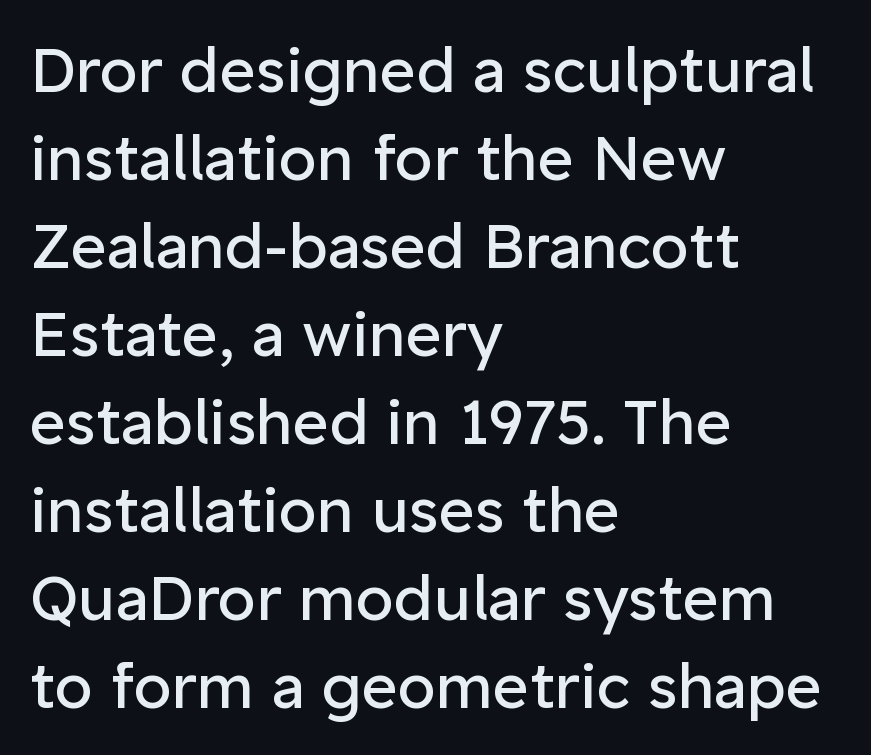
Q: Is the text bold? A: No.
Q: Is the text italic (slanted)? A: No, it is upright.
Q: Is the typeface a serif or a sans-serif typeface? A: Sans-serif.
Q: Is the text underlined? A: No.
Q: How is the paragraph aligned? A: Left-aligned.
Q: Is the spacing between letters normal or unusually wide? A: Normal.
Q: Is the spacing between lines tight, normal or loose? A: Normal.
Q: Width (condensed, normal, or wide)? A: Normal.
Q: Stroke contrast? A: Low.
Q: x-height? A: Medium.
Q: Monospaced? A: No.
